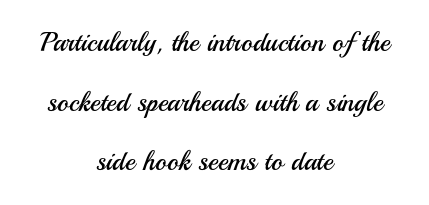
The image shows 27 px text type; set centered, loose line spacing (2.21x), normal letter spacing, not underlined.
